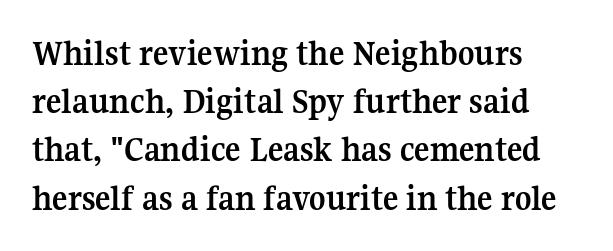
Set as a true bold cut, around the 700 mark. Think of a printed novel: that variable character pitch is what you see here. This sample keeps an unexceptional amount of space between lines. In terms of letterspacing, this is plain default setting. The lettering holds an erect, upright posture throughout.
